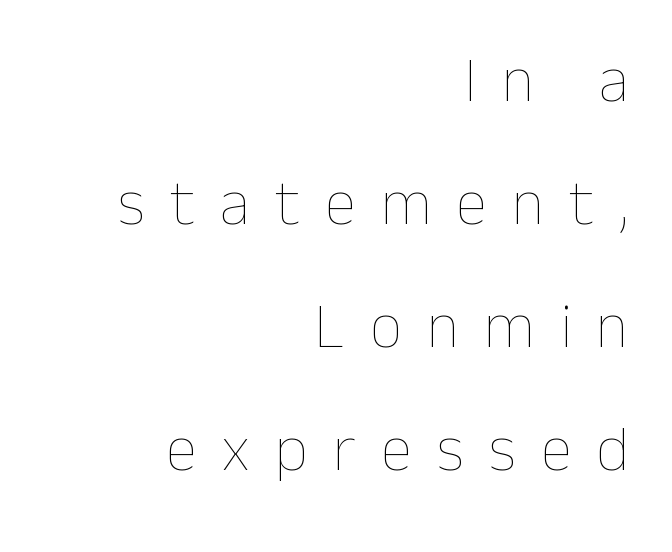
The image shows 64 px thin type, upright; set right-aligned, loose line spacing (1.92x), unusually wide letter spacing (+0.39 em), not underlined; low stroke contrast and a medium x-height.
